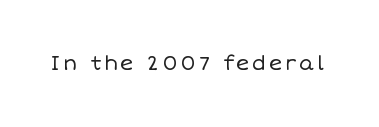
The type sits square on the baseline with zero lean. The strip under each line holds only bare page. Is the stroke heavy? The answer is a plain regular-or-lighter.
